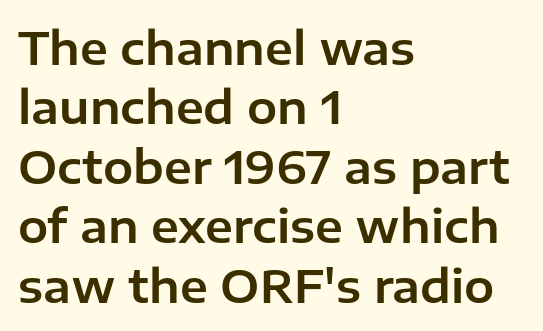
The image shows 45 px sans-serif type, upright; set left-aligned, normal line spacing (1.32x), normal letter spacing, not underlined; low stroke contrast and a medium x-height.
